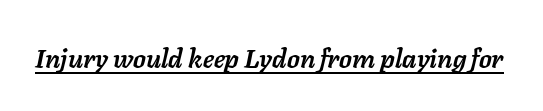
{"italic": "yes", "lean": "right", "slant_degrees": 11, "bold": "yes", "underline": "yes", "letter_spacing": "normal", "letter_spacing_em": 0.0, "glyph_px": 26}
